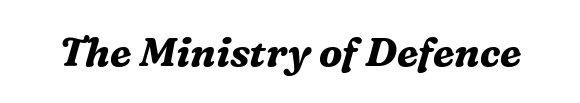
{"serif": "yes", "italic": "yes", "lean": "right", "slant_degrees": 16, "bold": "yes", "weight": "bold", "width": "normal", "stroke_contrast": "medium", "x_height": "medium", "monospaced": "no", "underline": "no", "letter_spacing": "normal", "letter_spacing_em": 0.0, "glyph_px": 40}
